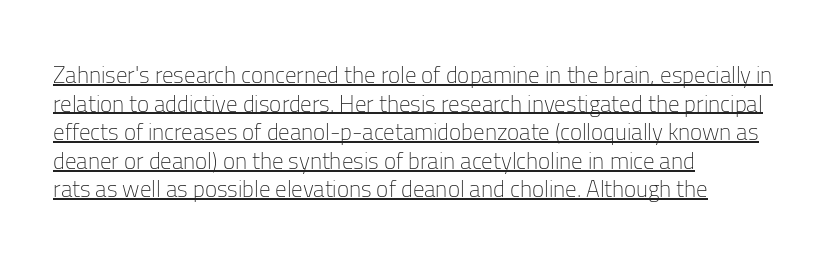
The image shows 23 px text type, upright; set left-aligned, line spacing 1.24x, normal letter spacing, underlined.
